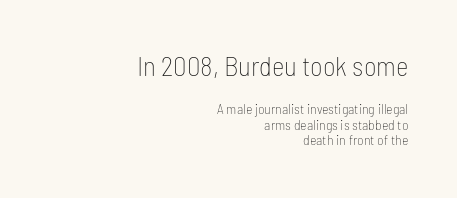
{"italic": "no", "bold": "no", "underline": "no", "align": "right", "line_spacing": "tight", "line_spacing_ratio": 1.1, "letter_spacing": "normal", "letter_spacing_em": 0.0, "larger_block": "first", "size_ratio": 1.93, "glyph_px": 27}
